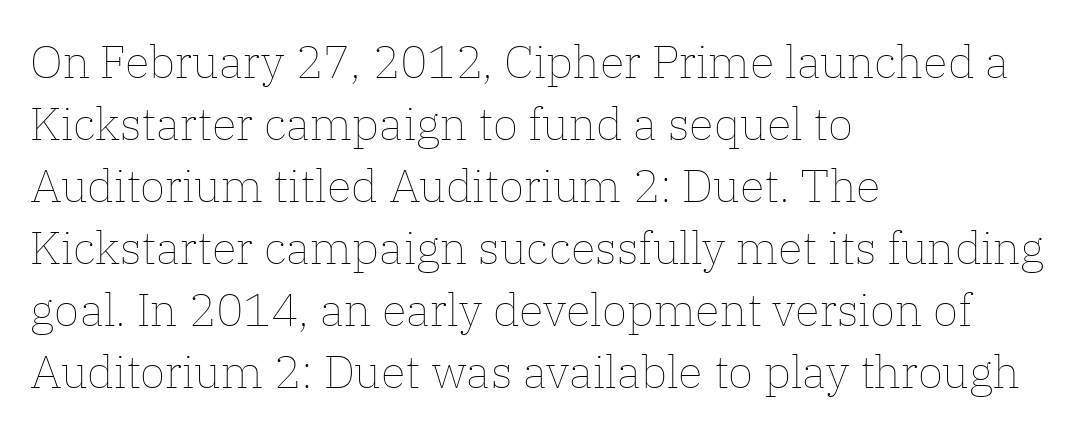
{"italic": "no", "bold": "no", "weight": "thin", "width": "normal", "stroke_contrast": "low", "x_height": "medium", "monospaced": "no", "underline": "no", "align": "left", "line_spacing": "normal", "line_spacing_ratio": 1.35, "letter_spacing": "normal", "letter_spacing_em": 0.0, "glyph_px": 46}
